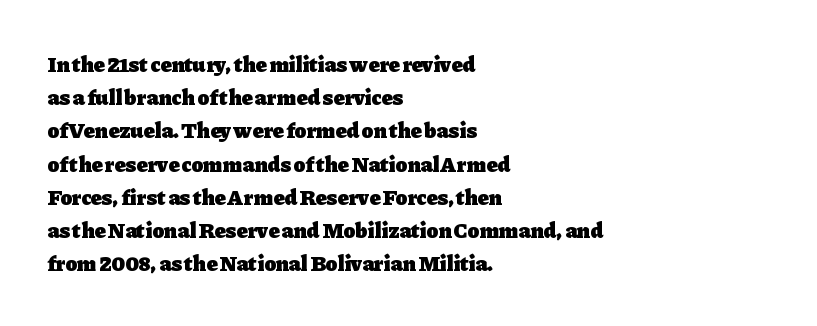
The image shows 22 px bold type, upright; set left-aligned, normal line spacing (1.51x), normal letter spacing, not underlined.
